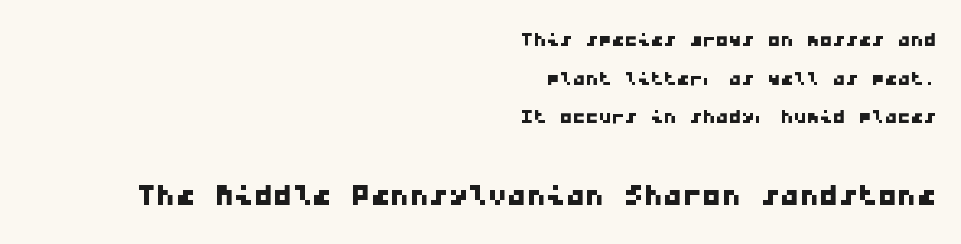
The image shows 39 px wide sans-serif type, monospaced; set right-aligned, normal line spacing (1.49x), normal letter spacing, not underlined; the second (bottom) block is 1.5x larger; low stroke contrast and a medium x-height.
